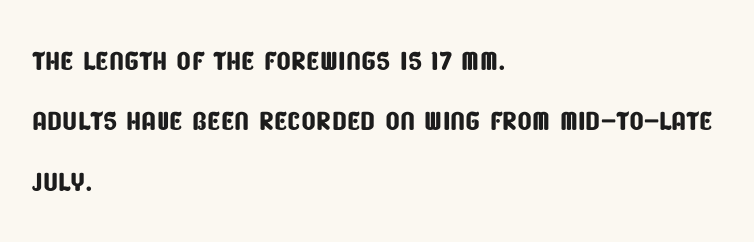
Q: Is the typeface a serif or a sans-serif typeface? A: Sans-serif.
Q: Is the text underlined? A: No.
Q: How is the paragraph aligned? A: Left-aligned.
Q: Is the spacing between letters normal or unusually wide? A: Normal.
Q: Is the spacing between lines tight, normal or loose? A: Normal.
Q: Width (condensed, normal, or wide)? A: Condensed.
Q: Stroke contrast? A: Low.
Q: x-height? A: Large.
Q: Monospaced? A: No.
